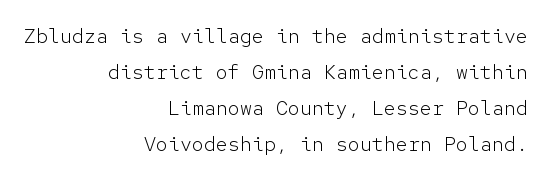
The image shows 20 px text type, upright; set right-aligned, line spacing 1.8x, normal letter spacing, not underlined.
